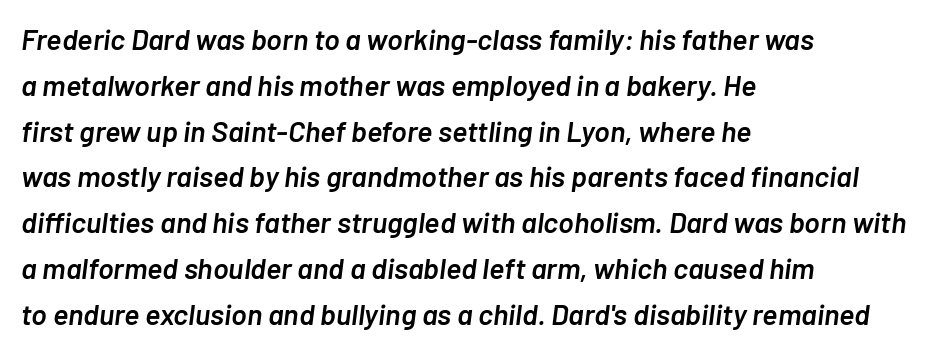
The image shows 29 px semibold type, italic (leaning right); set left-aligned, normal line spacing (1.58x), normal letter spacing, not underlined; low stroke contrast and a medium x-height.
